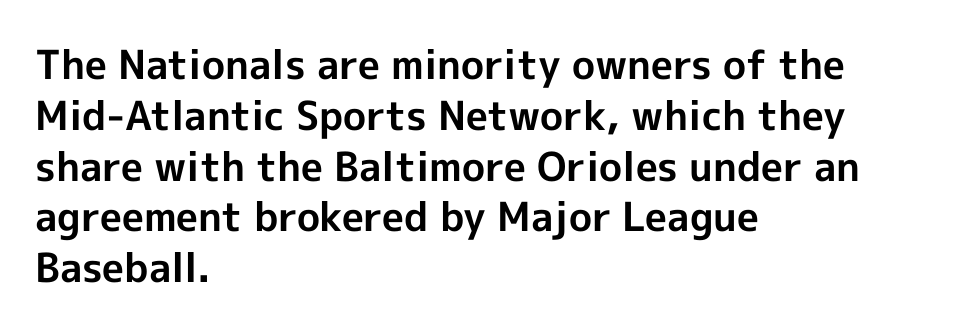
Q: Is the text bold? A: Yes.
Q: Is the text italic (slanted)? A: No, it is upright.
Q: Is the typeface a serif or a sans-serif typeface? A: Sans-serif.
Q: Is the text underlined? A: No.
Q: How is the paragraph aligned? A: Left-aligned.
Q: Is the spacing between letters normal or unusually wide? A: Normal.
Q: Is the spacing between lines tight, normal or loose? A: Normal.
Q: Width (condensed, normal, or wide)? A: Normal.
Q: x-height? A: Medium.
Q: Monospaced? A: No.
